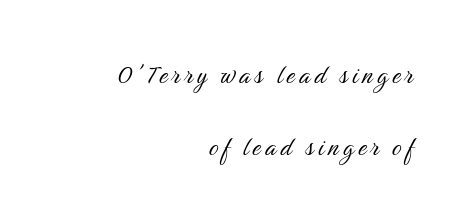
The image shows 30 px light, condensed sans-serif type; set right-aligned, loose line spacing (2.4x), not underlined; medium stroke contrast and a medium x-height.
